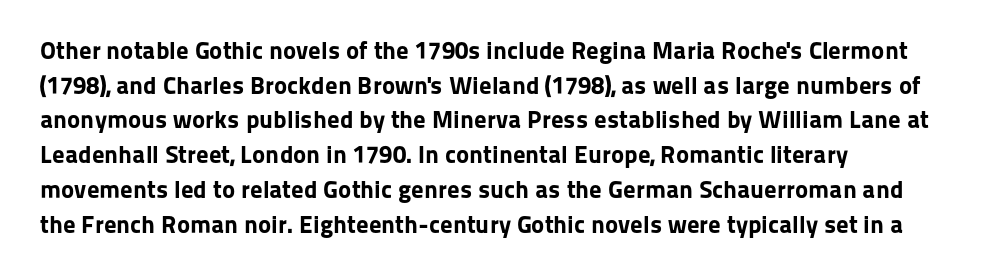
The type sits square on the baseline with zero lean. Summary of weight: heavy, a full bold. Rule under the text: the space is simply empty. Is the letter spacing exaggerated? No — it looks like the ordinary default.
